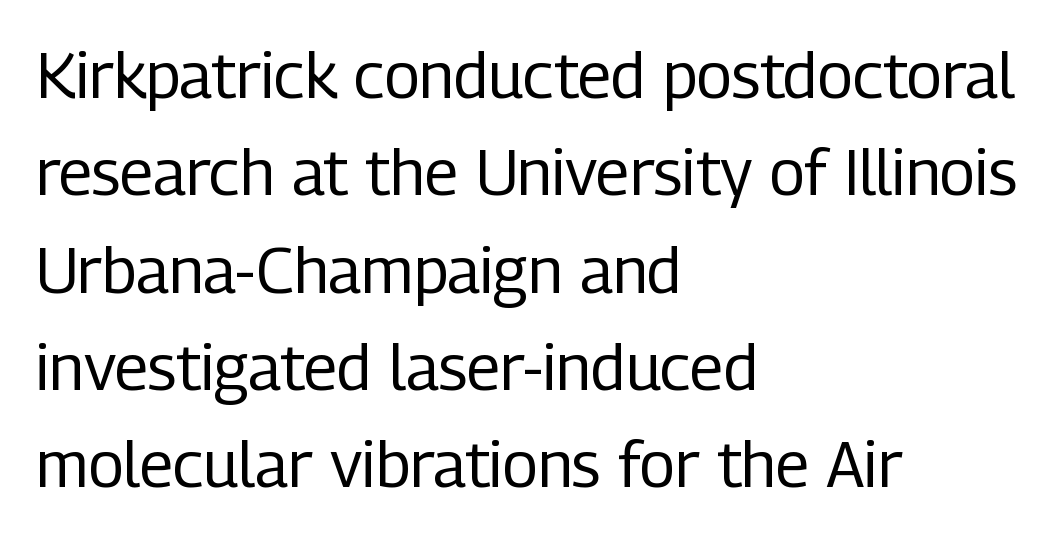
Q: Is the text bold? A: No.
Q: Is the text italic (slanted)? A: No, it is upright.
Q: Is the typeface a serif or a sans-serif typeface? A: Sans-serif.
Q: Is the text underlined? A: No.
Q: How is the paragraph aligned? A: Left-aligned.
Q: Is the spacing between letters normal or unusually wide? A: Normal.
Q: Is the spacing between lines tight, normal or loose? A: Normal.
Q: Width (condensed, normal, or wide)? A: Condensed.
Q: Stroke contrast? A: Low.
Q: x-height? A: Medium.
Q: Monospaced? A: No.
